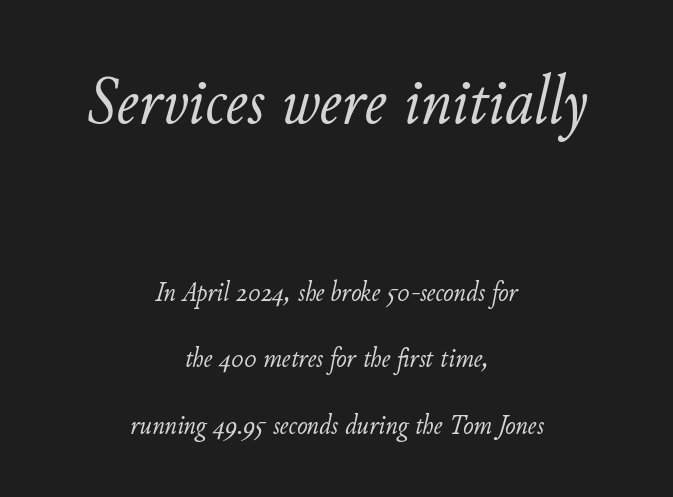
The image shows 70 px light type, italic (leaning right); set centered, loose line spacing (2.37x), normal letter spacing, not underlined; the first (top) block is 2.5x larger; low stroke contrast and a small x-height.
